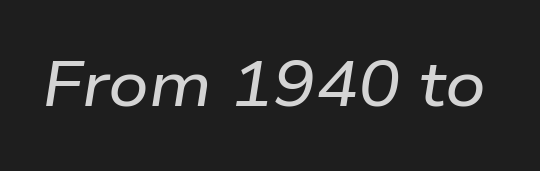
{"italic": "yes", "lean": "right", "slant_degrees": 9, "width": "wide", "stroke_contrast": "low", "x_height": "medium", "monospaced": "no", "underline": "no", "letter_spacing": "normal", "letter_spacing_em": 0.0, "glyph_px": 63}
